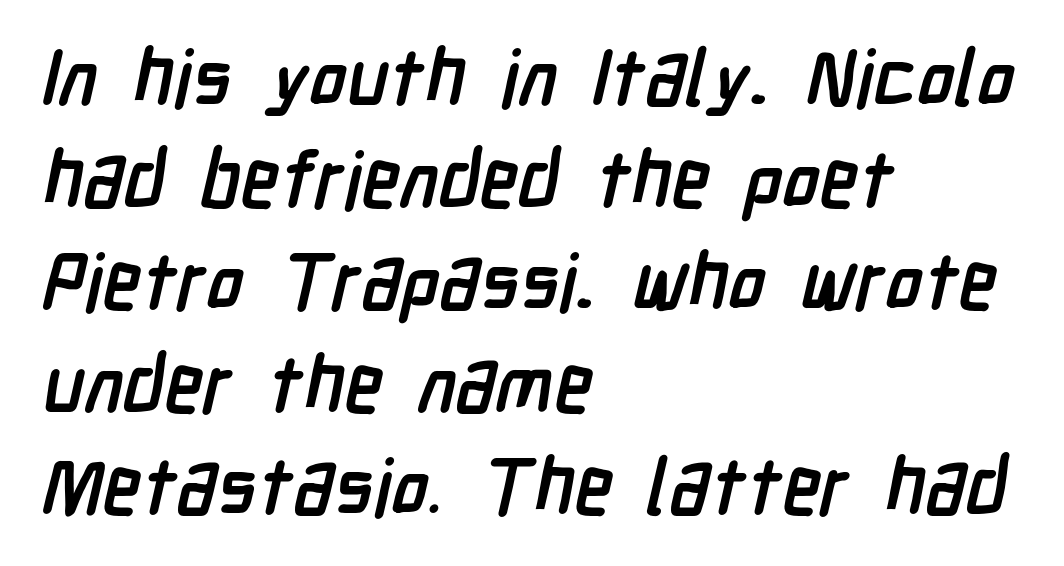
Q: Is the text bold? A: Yes.
Q: Is the typeface a serif or a sans-serif typeface? A: Sans-serif.
Q: Is the text underlined? A: No.
Q: How is the paragraph aligned? A: Left-aligned.
Q: Is the spacing between letters normal or unusually wide? A: Normal.
Q: Is the spacing between lines tight, normal or loose? A: Normal.
Q: Width (condensed, normal, or wide)? A: Condensed.
Q: Stroke contrast? A: Low.
Q: x-height? A: Medium.
Q: Monospaced? A: No.
